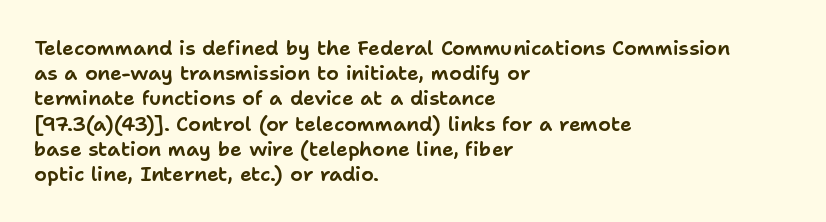
The image shows 20 px text type, upright; set left-aligned, normal line spacing (1.26x), normal letter spacing, not underlined.
